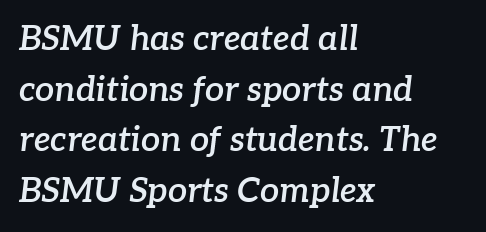
The string is rendered with underlining switched off. The glyphs look as if they've been sheared to an angle. Students, this is semibold: more ink than regular, less than bold. Does the leading feel generous? No, just average. Short and long lines alike share a common starting point at left. You could not count columns in this text — the font is proportionally spaced.
